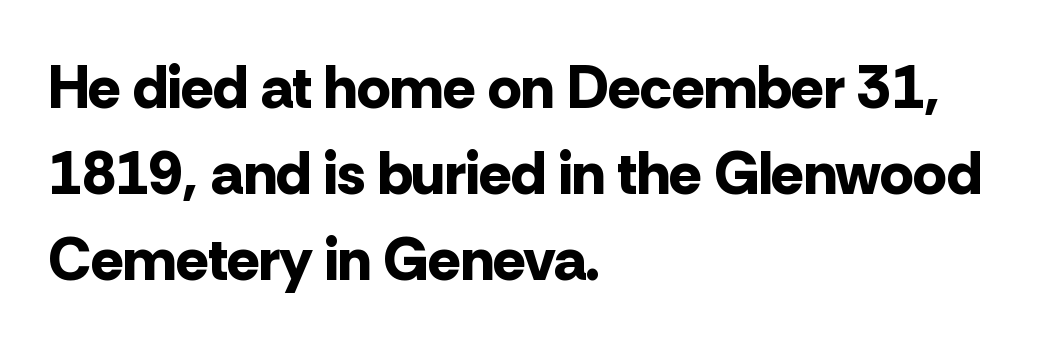
The image shows 60 px bold sans-serif type, upright; set left-aligned, normal line spacing (1.43x), normal letter spacing, not underlined; low stroke contrast and a medium x-height.
